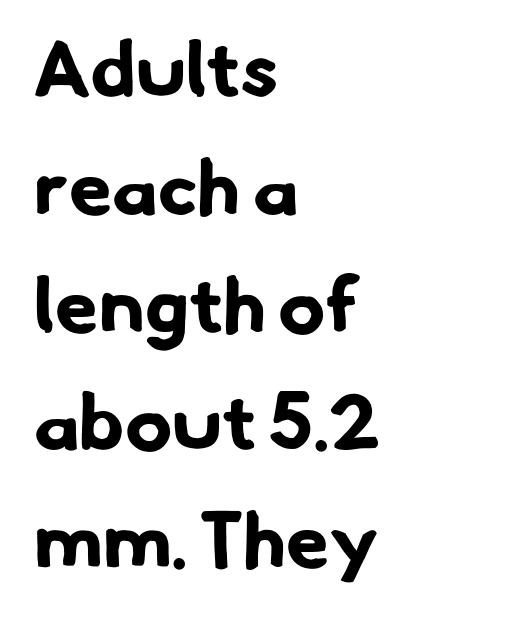
Here the designer chose a conventional face with non-uniform glyph widths. Look at the tracking — it's just the regular setting, nothing added. The face used here is a sans, in the tradition of grotesques and geometrics. Has an underline been added? It has not. Is the type bold? Yes — the strokes are clearly thick and heavy.
